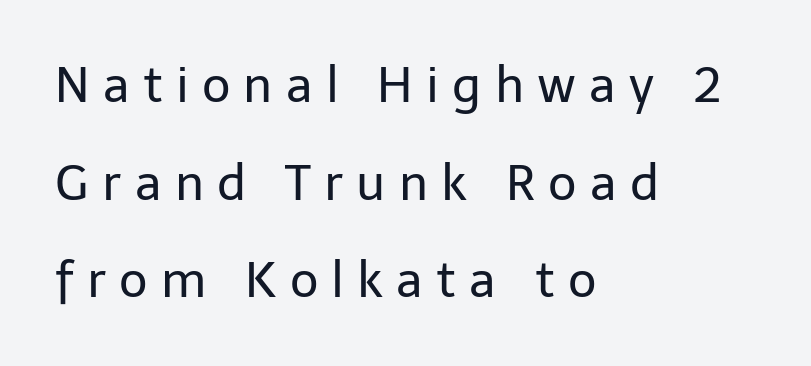
Q: Is the text bold? A: No.
Q: Is the text italic (slanted)? A: No, it is upright.
Q: Is the typeface a serif or a sans-serif typeface? A: Sans-serif.
Q: Is the text underlined? A: No.
Q: How is the paragraph aligned? A: Left-aligned.
Q: Is the spacing between letters normal or unusually wide? A: Unusually wide.
Q: Is the spacing between lines tight, normal or loose? A: Loose.
Q: Width (condensed, normal, or wide)? A: Normal.
Q: Stroke contrast? A: Low.
Q: x-height? A: Medium.
Q: Monospaced? A: No.
